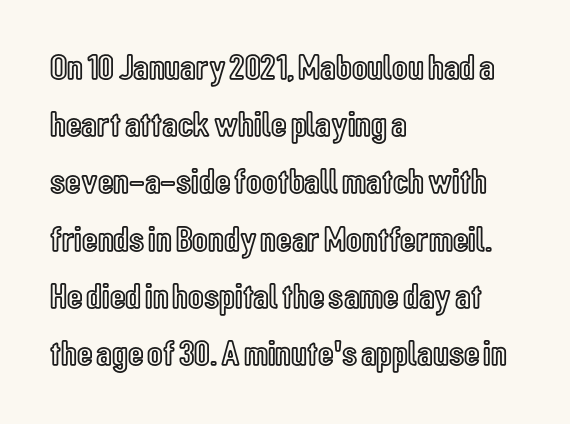
Q: Is the text italic (slanted)? A: No, it is upright.
Q: Is the text underlined? A: No.
Q: How is the paragraph aligned? A: Left-aligned.
Q: Is the spacing between letters normal or unusually wide? A: Normal.
Q: Is the spacing between lines tight, normal or loose? A: Normal.
Q: Width (condensed, normal, or wide)? A: Condensed.
Q: x-height? A: Medium.
Q: Monospaced? A: No.
